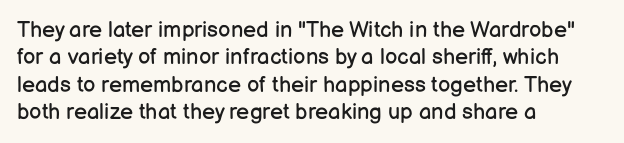
The image shows 22 px text type, upright; set left-aligned, line spacing 1.24x, normal letter spacing, not underlined.
